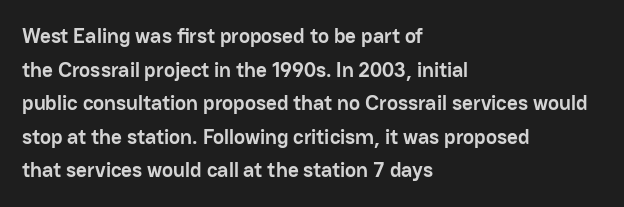
Q: Is the text bold? A: Yes.
Q: Is the text italic (slanted)? A: No, it is upright.
Q: Is the text underlined? A: No.
Q: How is the paragraph aligned? A: Left-aligned.
Q: Is the spacing between letters normal or unusually wide? A: Normal.
Q: Is the spacing between lines tight, normal or loose? A: Normal.
